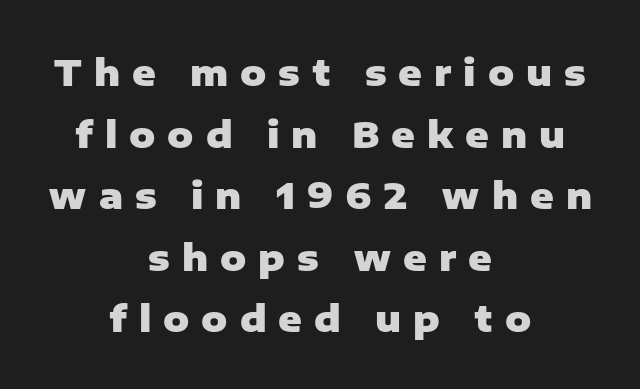
Letter spacing: wide. Proportional: the letters do not fall into vertical columns. Compared with an ordinary text face, these strokes are far heavier — a full bold. The lettering stays uniformly vertical, giving the passage a roman look. Centered paragraph, ragged on both sides. Beneath every word, the page is bare.
